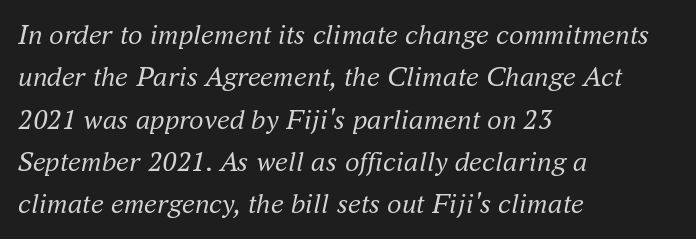
The image shows 29 px regular-weight serif type, italic (leaning right); set left-aligned, normal line spacing (1.46x), normal letter spacing, not underlined; medium stroke contrast and a small x-height.
